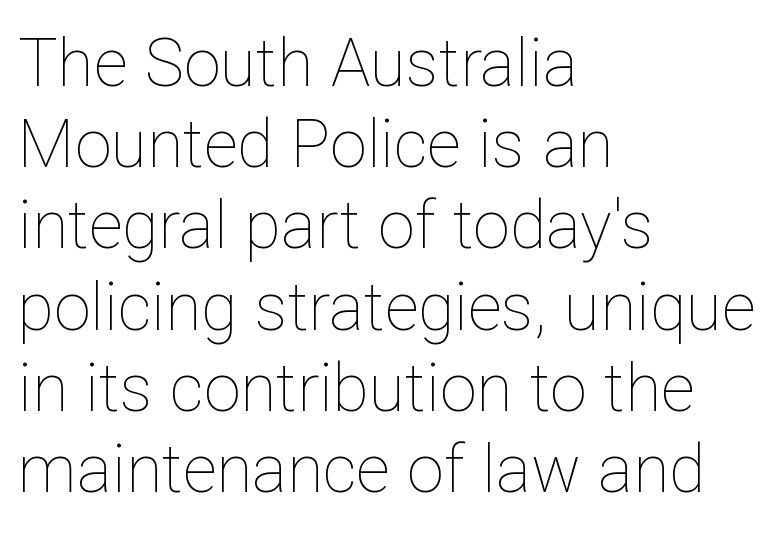
{"italic": "no", "bold": "no", "weight": "thin", "width": "normal", "stroke_contrast": "low", "x_height": "medium", "monospaced": "no", "underline": "no", "align": "left", "line_spacing_ratio": 1.23, "letter_spacing": "normal", "letter_spacing_em": 0.0, "glyph_px": 66}
